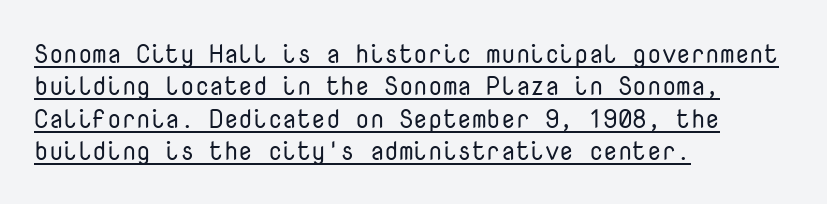
A student would call this left alignment; a typographer would say flush left, rag right. The type sits square on the baseline with zero lean. What's the leading like? Ordinary, nothing unusual. The font sits on the lighter half of the weight spectrum, regular included.
